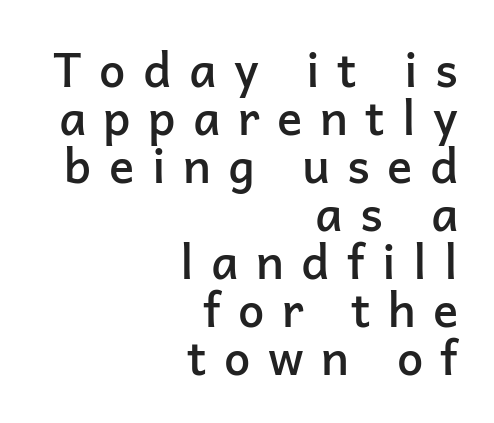
{"serif": "no", "italic": "no", "bold": "semi", "weight": "semibold", "width": "normal", "stroke_contrast": "low", "x_height": "medium", "monospaced": "no", "underline": "no", "align": "right", "line_spacing": "tight", "line_spacing_ratio": 1.02, "letter_spacing": "wide", "letter_spacing_em": 0.37, "glyph_px": 47}
